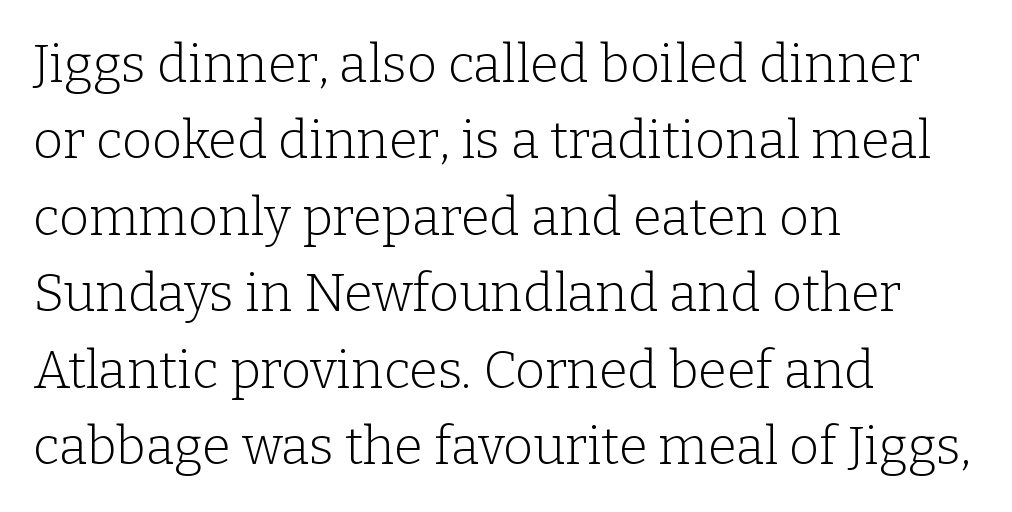
The image shows 52 px light serif type, upright; set left-aligned, normal line spacing (1.47x), normal letter spacing, not underlined; low stroke contrast and a medium x-height.
